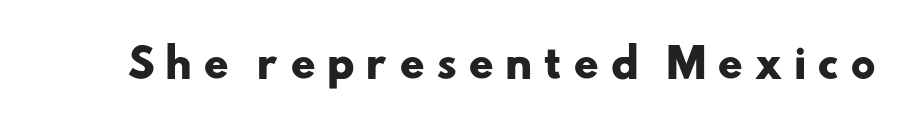
Q: Is the text bold? A: Yes.
Q: Is the typeface a serif or a sans-serif typeface? A: Sans-serif.
Q: Is the text underlined? A: No.
Q: Is the spacing between letters normal or unusually wide? A: Unusually wide.
Q: Width (condensed, normal, or wide)? A: Wide.
Q: Stroke contrast? A: Low.
Q: x-height? A: Small.
Q: Monospaced? A: No.
